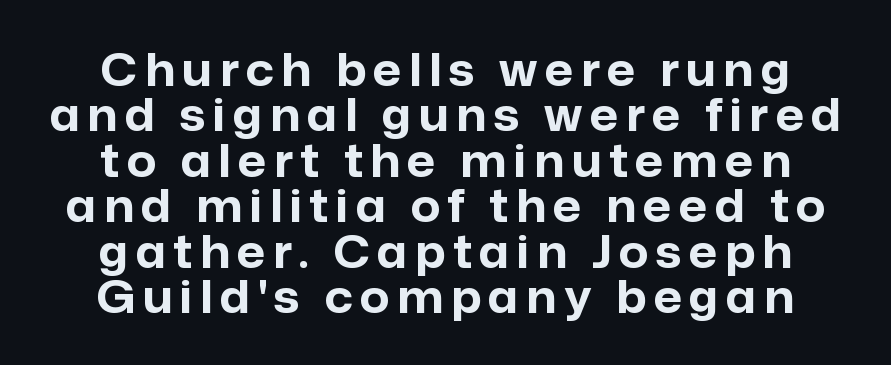
{"serif": "no", "italic": "no", "bold": "yes", "weight": "bold", "width": "normal", "stroke_contrast": "low", "x_height": "medium", "monospaced": "no", "underline": "no", "align": "center", "line_spacing": "tight", "line_spacing_ratio": 1.01, "glyph_px": 45}
